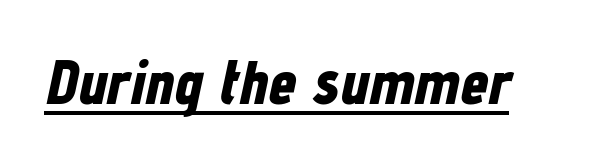
Do the characters align in a grid? No, the font is proportional. Emphasis is given by a line drawn under the lettering. These lines keep a tight, regular rhythm from letter to letter. The typesetting leans heavy: a genuine bold.
